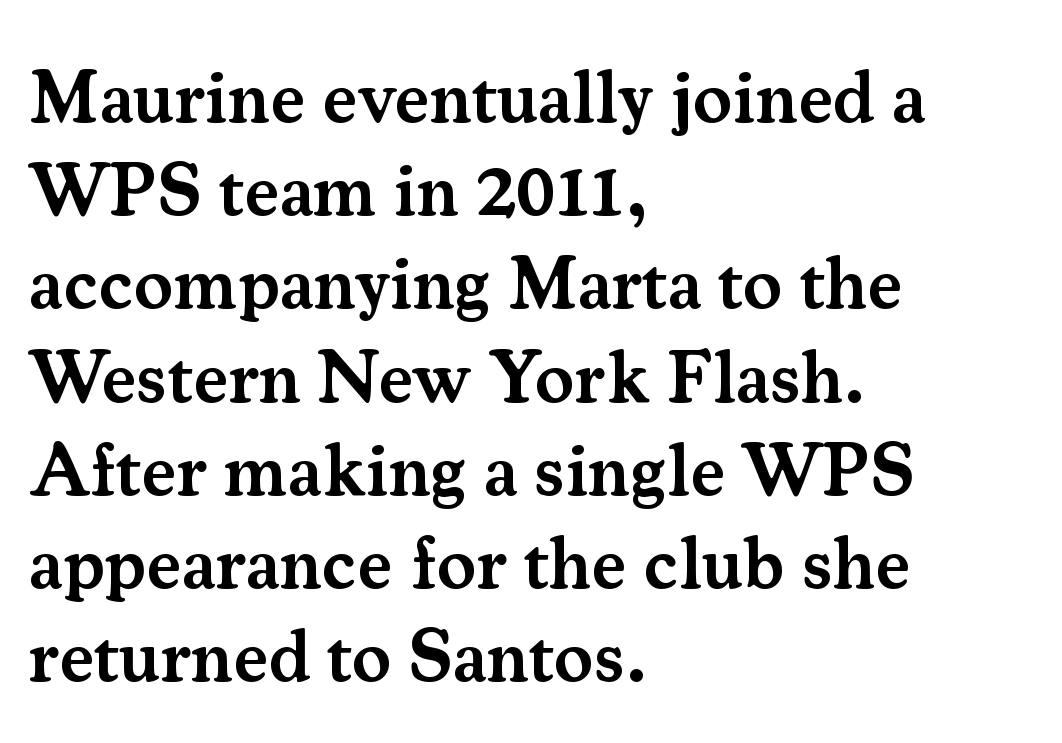
{"serif": "yes", "italic": "no", "bold": "semi", "weight": "semibold", "width": "normal", "stroke_contrast": "medium", "x_height": "small", "monospaced": "no", "underline": "no", "align": "left", "line_spacing": "normal", "line_spacing_ratio": 1.26, "letter_spacing": "normal", "letter_spacing_em": 0.0, "glyph_px": 74}
